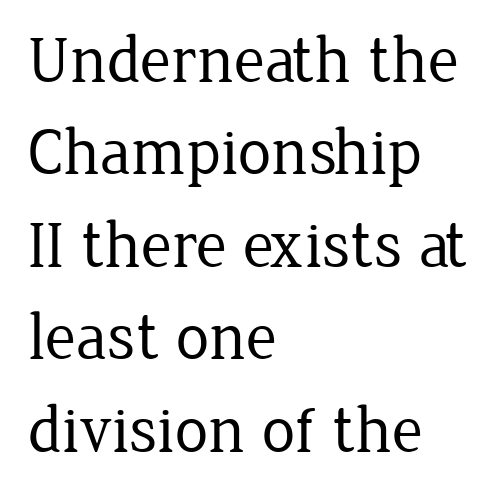
Typeset ragged right — the left edge is the straight one. The space beneath each line is pristine and unruled. The typeface has the unassuming heft of standard copy or less. In terms of letterspacing, this is plain default setting. Designer's note — italics off, roman on. Serifs: yes, visible at the terminals of the letterforms.
